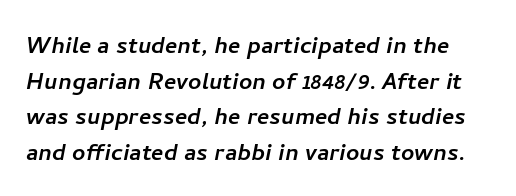
{"serif": "no", "width": "normal", "stroke_contrast": "low", "x_height": "medium", "monospaced": "no", "underline": "no", "line_spacing_ratio": 1.23, "letter_spacing": "normal", "letter_spacing_em": 0.0, "glyph_px": 29}
